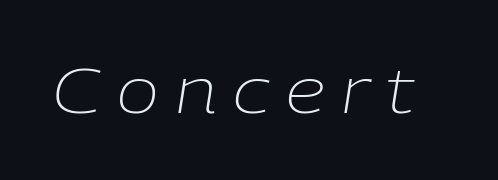
Q: Is the text bold? A: No.
Q: Is the text italic (slanted)? A: Yes, it leans right by about 9 degrees.
Q: Is the text underlined? A: No.
Q: Is the spacing between letters normal or unusually wide? A: Unusually wide.
Q: Width (condensed, normal, or wide)? A: Normal.
Q: Stroke contrast? A: Low.
Q: x-height? A: Medium.
Q: Monospaced? A: No.
